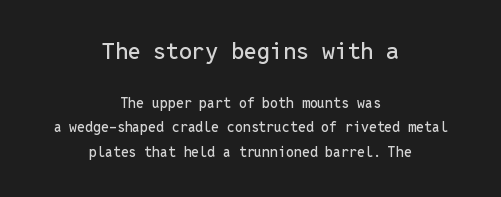
The image shows 23 px text type, upright; set centered, line spacing 1.73x, normal letter spacing, not underlined; the first (top) block is 1.64x larger.
